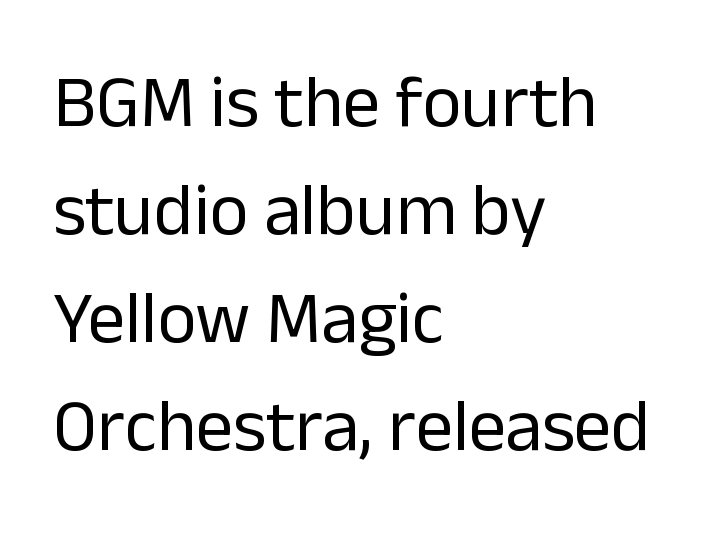
The image shows 74 px regular-weight sans-serif type, upright; set left-aligned, normal line spacing (1.46x), normal letter spacing, not underlined; low stroke contrast and a medium x-height.
